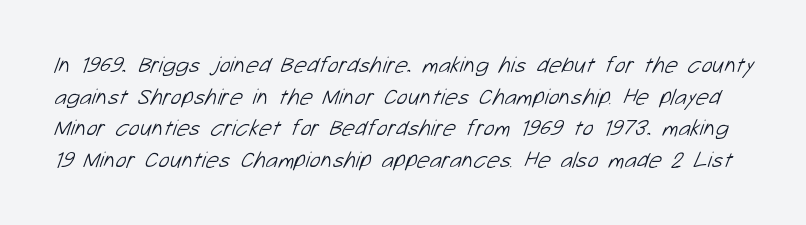
{"bold": "no", "underline": "no", "line_spacing": "normal", "line_spacing_ratio": 1.37, "letter_spacing": "normal", "letter_spacing_em": 0.0, "glyph_px": 23}
